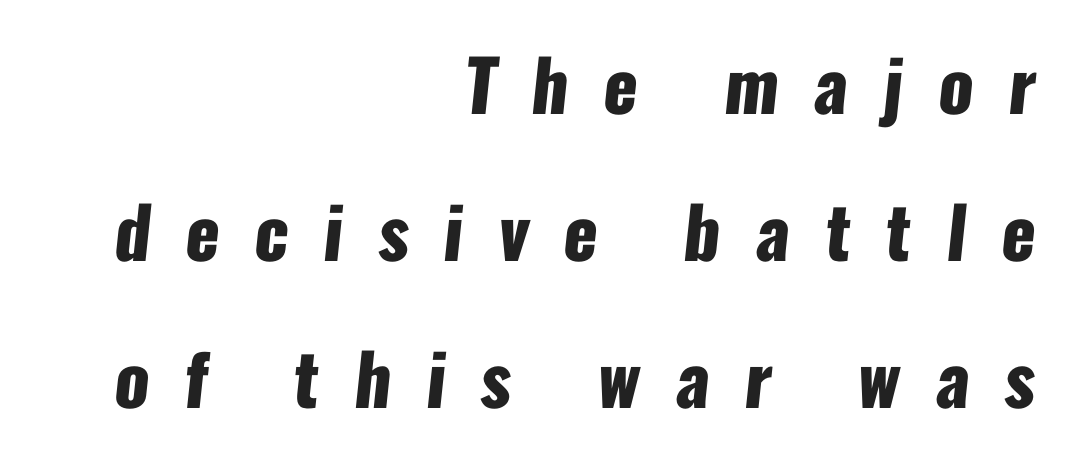
Quick note: underline off. Regarding leading, the lines here are spaced well apart. The rendering uses natural spacing where letterforms have individual widths. Plenty of ink on the page — the face is bold. Substantial extra tracking has been applied to these lines. Right-aligned paragraph, ragged on the left.
